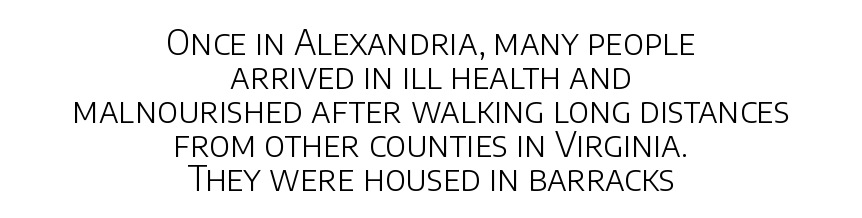
Q: Is the text bold? A: No.
Q: Is the text italic (slanted)? A: No, it is upright.
Q: Is the typeface a serif or a sans-serif typeface? A: Sans-serif.
Q: Is the text underlined? A: No.
Q: How is the paragraph aligned? A: Centered.
Q: Is the spacing between letters normal or unusually wide? A: Normal.
Q: Is the spacing between lines tight, normal or loose? A: Tight.
Q: Width (condensed, normal, or wide)? A: Normal.
Q: Stroke contrast? A: Low.
Q: x-height? A: Large.
Q: Monospaced? A: No.
